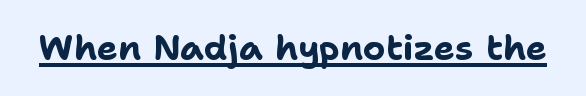
Q: Is the text bold? A: Yes.
Q: Is the text italic (slanted)? A: No, it is upright.
Q: Is the typeface a serif or a sans-serif typeface? A: Sans-serif.
Q: Is the text underlined? A: Yes.
Q: Is the spacing between letters normal or unusually wide? A: Normal.
Q: Width (condensed, normal, or wide)? A: Normal.
Q: Stroke contrast? A: Low.
Q: x-height? A: Medium.
Q: Monospaced? A: No.
